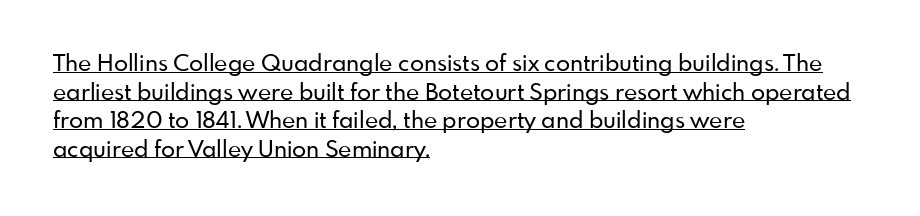
The rendering anchors every line to the left-hand side. Glyph-to-glyph distance matches everyday printed text. The typography opts for an upright posture over an oblique one. Caption: lettering with a line underneath.
